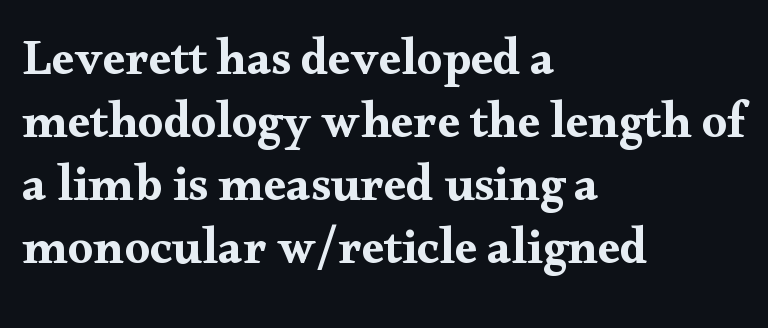
Q: Is the text italic (slanted)? A: No, it is upright.
Q: Is the typeface a serif or a sans-serif typeface? A: Serif.
Q: Is the text underlined? A: No.
Q: How is the paragraph aligned? A: Left-aligned.
Q: Is the spacing between letters normal or unusually wide? A: Normal.
Q: Is the spacing between lines tight, normal or loose? A: Normal.
Q: Width (condensed, normal, or wide)? A: Wide.
Q: Stroke contrast? A: Medium.
Q: x-height? A: Small.
Q: Monospaced? A: No.
